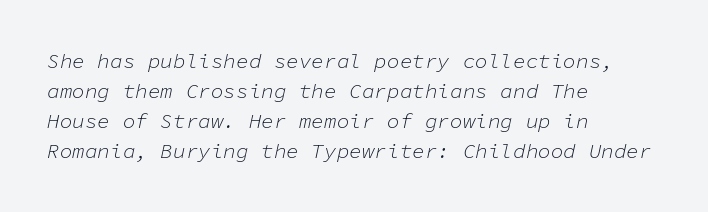
Q: Is the text bold? A: No.
Q: Is the text italic (slanted)? A: Yes, it leans right by about 11 degrees.
Q: Is the text underlined? A: No.
Q: How is the paragraph aligned? A: Left-aligned.
Q: Is the spacing between letters normal or unusually wide? A: Normal.
Q: Is the spacing between lines tight, normal or loose? A: Normal.
